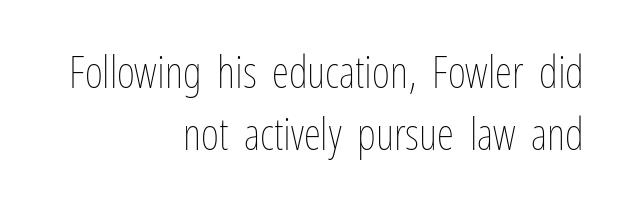
{"italic": "no", "bold": "no", "weight": "thin", "width": "condensed", "stroke_contrast": "low", "x_height": "medium", "monospaced": "no", "underline": "no", "align": "right", "line_spacing": "normal", "line_spacing_ratio": 1.4, "letter_spacing": "normal", "letter_spacing_em": 0.0, "glyph_px": 44}
